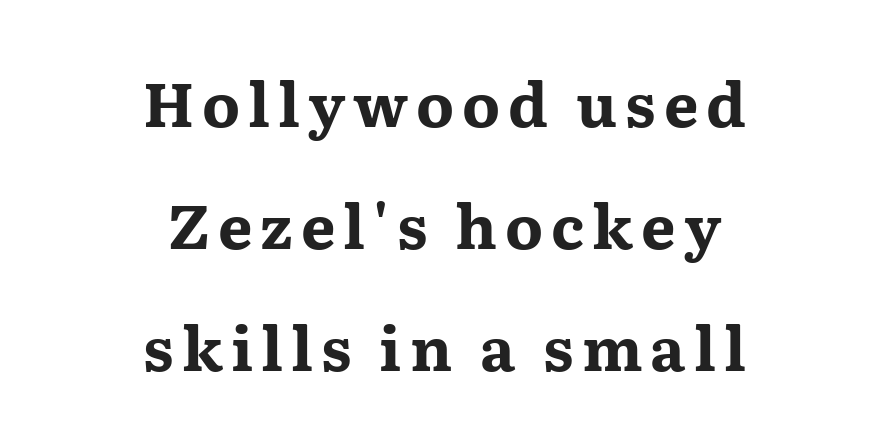
{"serif": "yes", "italic": "no", "bold": "yes", "weight": "bold", "width": "wide", "stroke_contrast": "medium", "x_height": "medium", "monospaced": "no", "underline": "no", "align": "center", "line_spacing": "loose", "line_spacing_ratio": 2.0, "glyph_px": 61}
